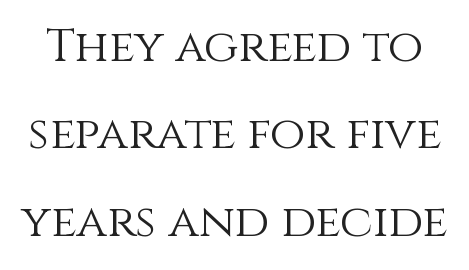
Q: Is the text bold? A: No.
Q: Is the text italic (slanted)? A: No, it is upright.
Q: Is the text underlined? A: No.
Q: Is the spacing between letters normal or unusually wide? A: Normal.
Q: Is the spacing between lines tight, normal or loose? A: Loose.
Q: Width (condensed, normal, or wide)? A: Normal.
Q: Stroke contrast? A: Medium.
Q: x-height? A: Large.
Q: Monospaced? A: No.
